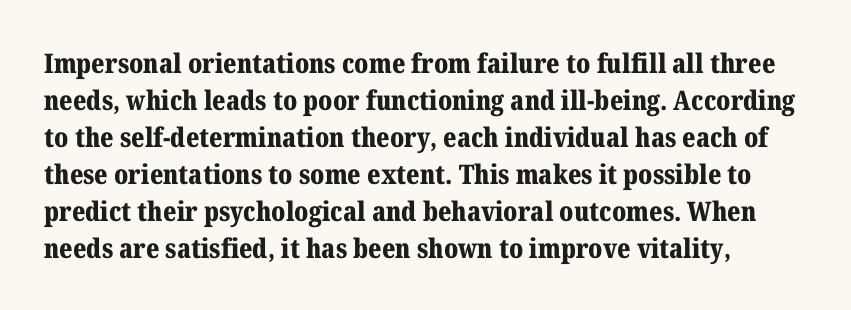
The image shows 27 px bold type, upright; set normal line spacing (1.37x), normal letter spacing, not underlined.
